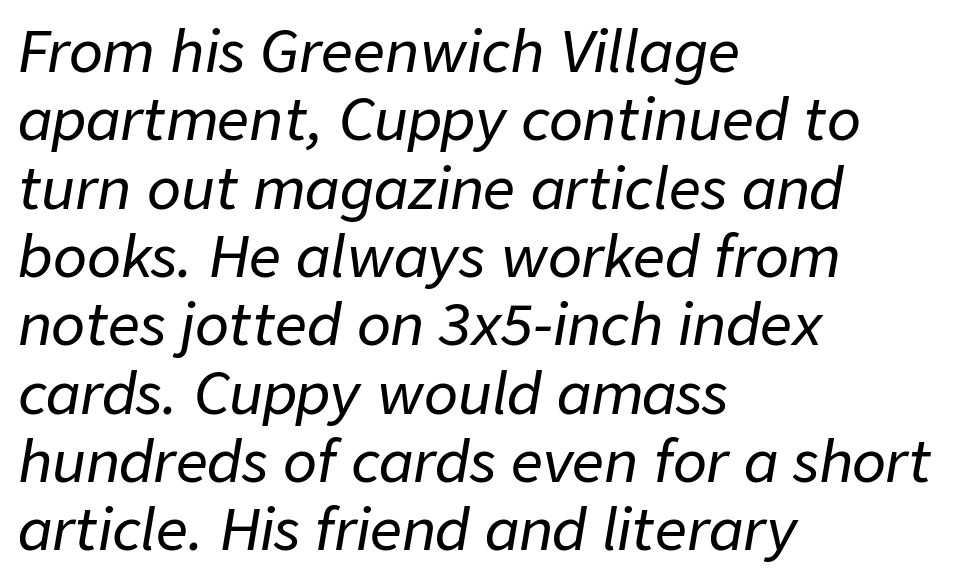
Q: Is the text italic (slanted)? A: Yes, it leans right by about 9 degrees.
Q: Is the text underlined? A: No.
Q: How is the paragraph aligned? A: Left-aligned.
Q: Is the spacing between letters normal or unusually wide? A: Normal.
Q: Width (condensed, normal, or wide)? A: Normal.
Q: Stroke contrast? A: Low.
Q: x-height? A: Medium.
Q: Monospaced? A: No.
